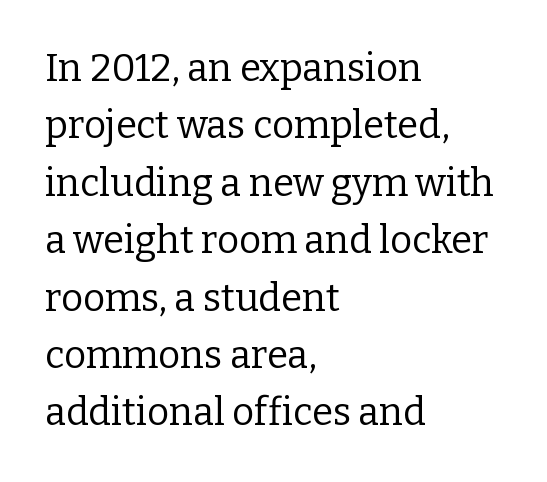
Nobody drew a line under any word here. This rendering uses left alignment, leaving the right contour irregular. Varying glyph widths throughout — classic text-font behaviour. Letter spacing: default.
